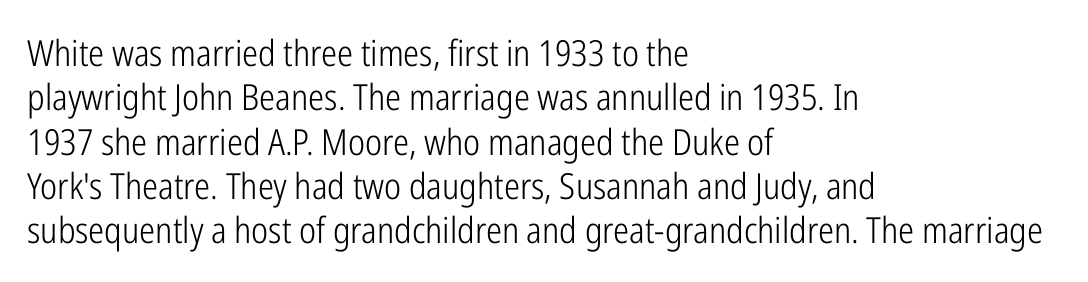
Q: Is the text bold? A: No.
Q: Is the text italic (slanted)? A: No, it is upright.
Q: Is the typeface a serif or a sans-serif typeface? A: Sans-serif.
Q: Is the text underlined? A: No.
Q: How is the paragraph aligned? A: Left-aligned.
Q: Is the spacing between letters normal or unusually wide? A: Normal.
Q: Width (condensed, normal, or wide)? A: Condensed.
Q: Stroke contrast? A: Low.
Q: x-height? A: Medium.
Q: Monospaced? A: No.
